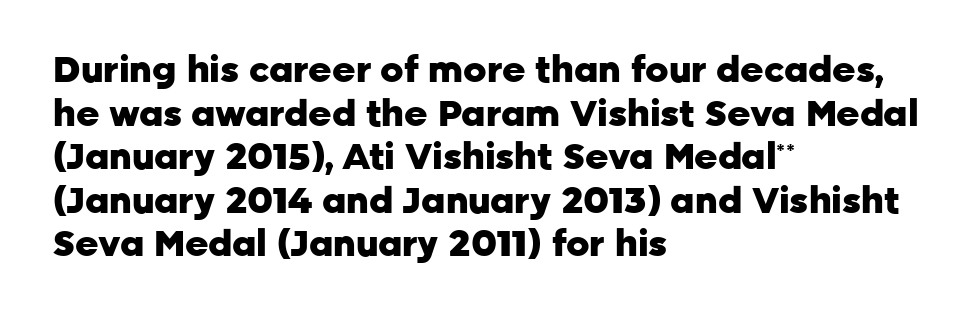
The image shows 36 px heavy sans-serif type, upright; set left-aligned, line spacing 1.21x, normal letter spacing, not underlined; low stroke contrast and a medium x-height.
